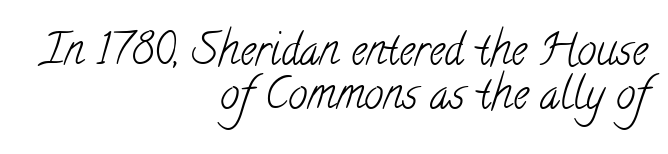
The weight would be labelled regular, book, light, or lighter still. Descenders hang freely into open space. Very little white space separates one row of letters from the next. Tracking value appears to be zero — textbook default spacing.
